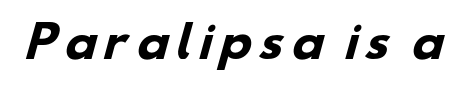
Q: Is the text bold? A: Yes.
Q: Is the typeface a serif or a sans-serif typeface? A: Sans-serif.
Q: Is the text underlined? A: No.
Q: Width (condensed, normal, or wide)? A: Wide.
Q: Stroke contrast? A: Low.
Q: x-height? A: Small.
Q: Monospaced? A: No.
